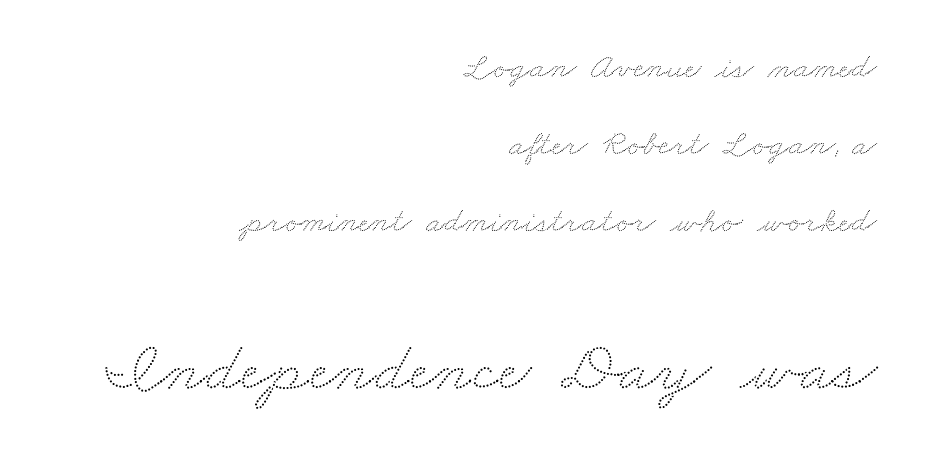
The image shows 71 px wide type; set right-aligned, loose line spacing (2.14x), normal letter spacing, not underlined; the second (bottom) block is 1.97x larger; low stroke contrast and a small x-height.
